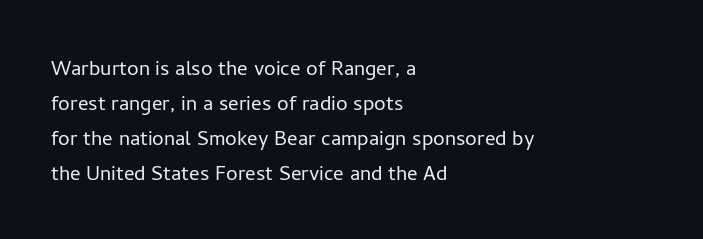
The image shows 26 px text type, upright; set left-aligned, normal line spacing (1.34x), normal letter spacing, not underlined.
